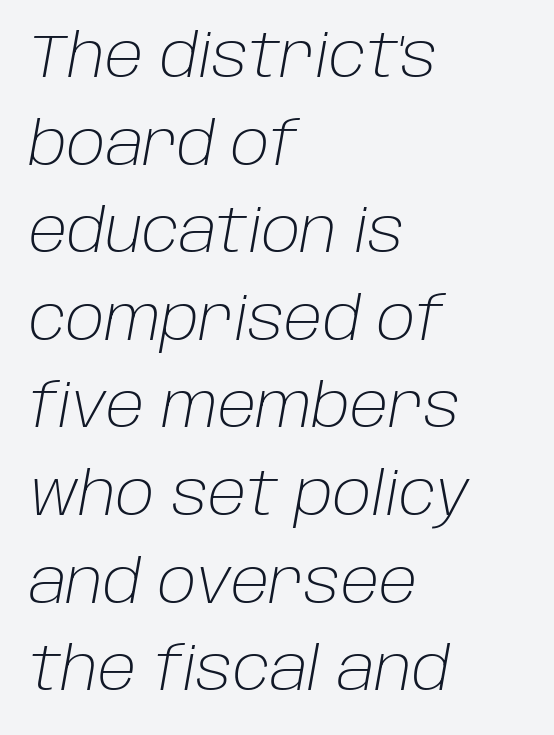
Q: Is the text bold? A: No.
Q: Is the text italic (slanted)? A: Yes, it leans right by about 10 degrees.
Q: Is the text underlined? A: No.
Q: How is the paragraph aligned? A: Left-aligned.
Q: Is the spacing between letters normal or unusually wide? A: Normal.
Q: Is the spacing between lines tight, normal or loose? A: Normal.
Q: Width (condensed, normal, or wide)? A: Normal.
Q: Stroke contrast? A: Low.
Q: x-height? A: Large.
Q: Monospaced? A: No.
